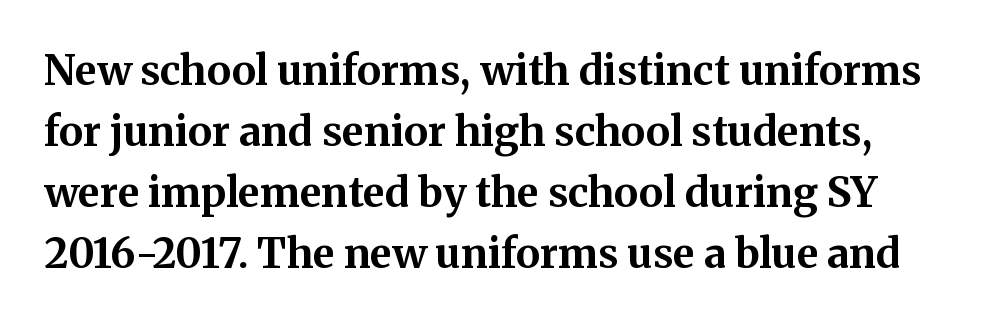
The image shows 41 px bold serif type, upright; set normal line spacing (1.49x), normal letter spacing, not underlined; medium stroke contrast and a medium x-height.
